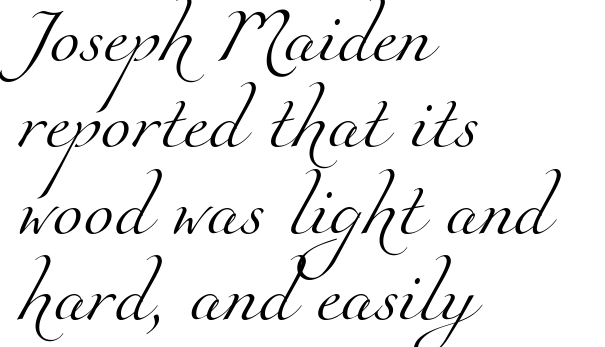
The image shows 55 px light serif type; set left-aligned, normal line spacing (1.57x), normal letter spacing, not underlined; medium stroke contrast and a small x-height.
